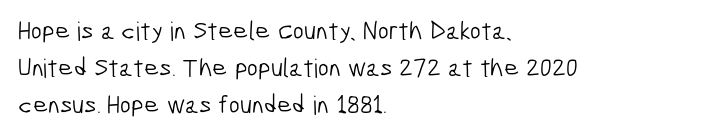
Q: Is the text bold? A: No.
Q: Is the text underlined? A: No.
Q: How is the paragraph aligned? A: Left-aligned.
Q: Is the spacing between letters normal or unusually wide? A: Normal.
Q: Is the spacing between lines tight, normal or loose? A: Normal.
